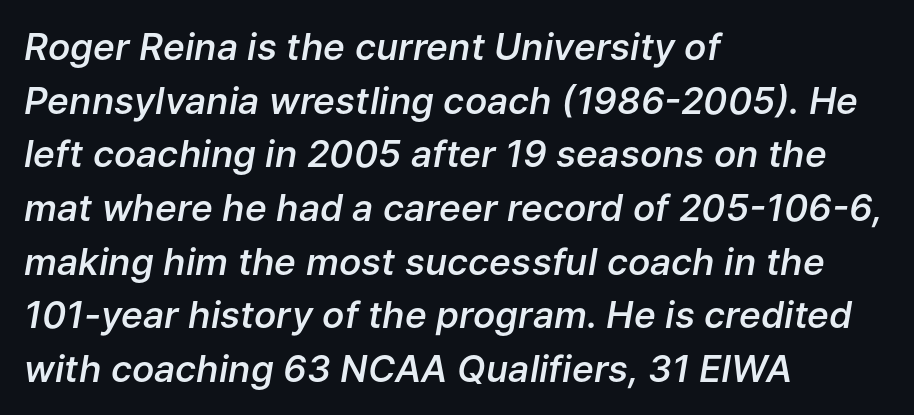
Descenders hang freely into open space. If you measured baseline to baseline, you'd find a middling distance. Posture: slanted. Stems and bowls a touch heavier than normal — semibold.
